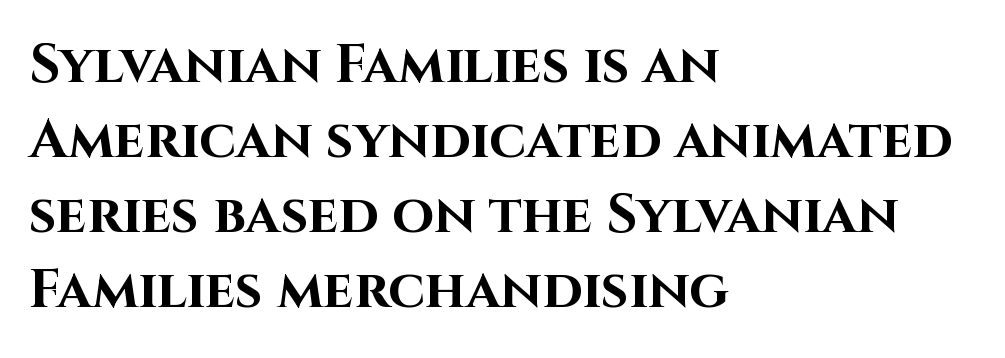
The image shows 54 px bold sans-serif type, upright; set left-aligned, normal line spacing (1.39x), normal letter spacing, not underlined; high stroke contrast and a large x-height.
